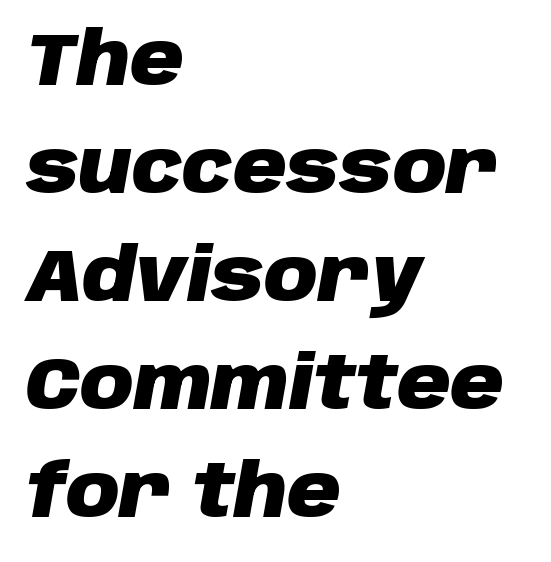
{"italic": "yes", "lean": "right", "slant_degrees": 10, "bold": "yes", "weight": "heavy", "width": "normal", "stroke_contrast": "low", "x_height": "large", "monospaced": "no", "underline": "no", "align": "left", "line_spacing": "normal", "line_spacing_ratio": 1.46, "letter_spacing": "normal", "letter_spacing_em": 0.0, "glyph_px": 74}
